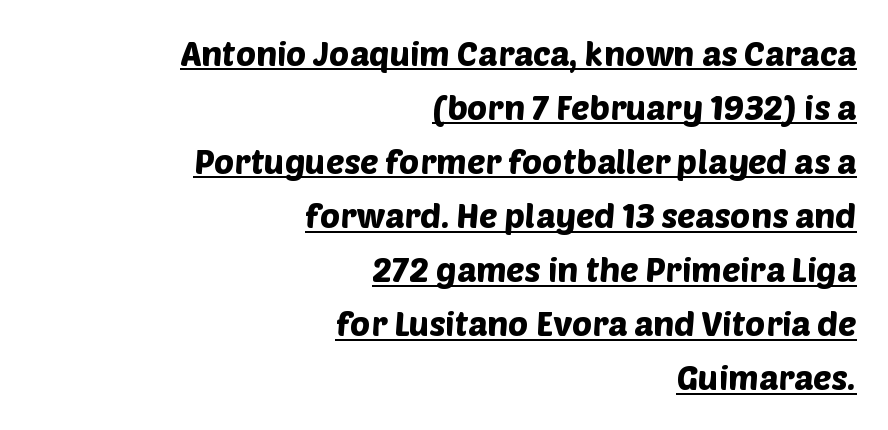
Q: Is the typeface a serif or a sans-serif typeface? A: Sans-serif.
Q: Is the text underlined? A: Yes.
Q: How is the paragraph aligned? A: Right-aligned.
Q: Is the spacing between letters normal or unusually wide? A: Normal.
Q: Is the spacing between lines tight, normal or loose? A: Normal.
Q: Width (condensed, normal, or wide)? A: Normal.
Q: Stroke contrast? A: Low.
Q: x-height? A: Large.
Q: Monospaced? A: No.
